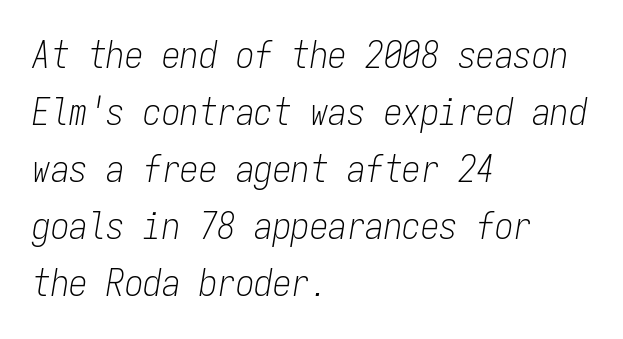
Q: Is the text bold? A: No.
Q: Is the text italic (slanted)? A: Yes, it leans right by about 9 degrees.
Q: Is the text underlined? A: No.
Q: How is the paragraph aligned? A: Left-aligned.
Q: Is the spacing between letters normal or unusually wide? A: Normal.
Q: Is the spacing between lines tight, normal or loose? A: Normal.
Q: Width (condensed, normal, or wide)? A: Condensed.
Q: Stroke contrast? A: Low.
Q: x-height? A: Medium.
Q: Monospaced? A: Yes.
